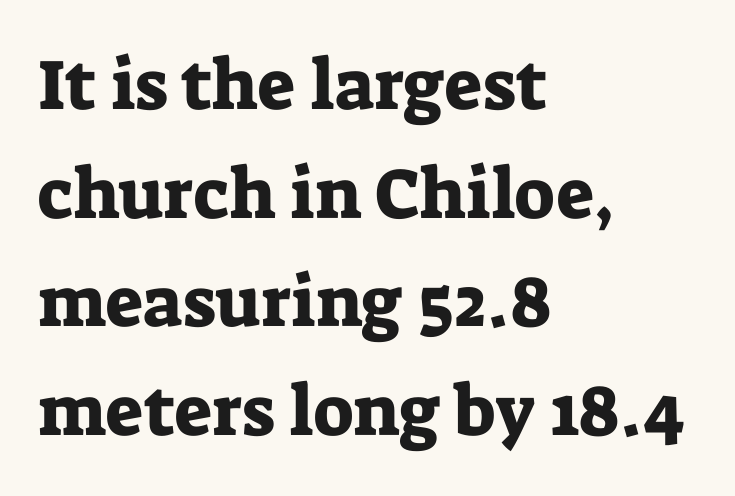
{"serif": "yes", "italic": "no", "width": "normal", "stroke_contrast": "low", "x_height": "medium", "monospaced": "no", "underline": "no", "align": "left", "line_spacing": "normal", "line_spacing_ratio": 1.53, "letter_spacing": "normal", "letter_spacing_em": 0.0, "glyph_px": 71}
